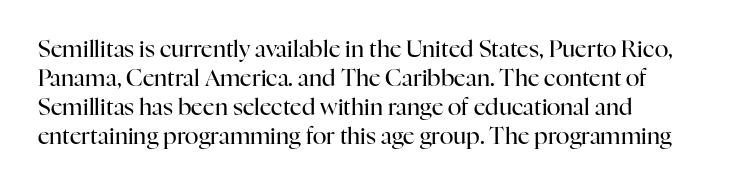
Q: Is the text bold? A: No.
Q: Is the text italic (slanted)? A: No, it is upright.
Q: Is the text underlined? A: No.
Q: How is the paragraph aligned? A: Left-aligned.
Q: Is the spacing between letters normal or unusually wide? A: Normal.
Q: Is the spacing between lines tight, normal or loose? A: Normal.
